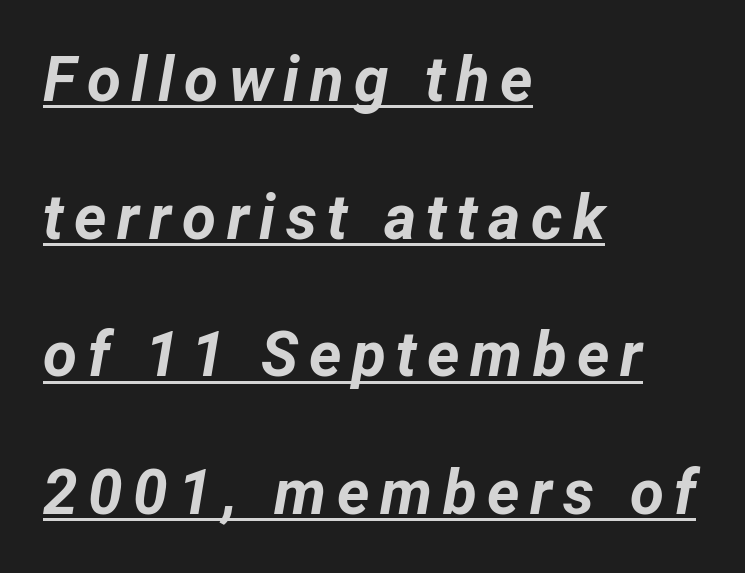
{"italic": "yes", "lean": "right", "slant_degrees": 12, "bold": "yes", "weight": "bold", "width": "normal", "stroke_contrast": "low", "x_height": "medium", "monospaced": "no", "underline": "yes", "align": "left", "line_spacing": "loose", "line_spacing_ratio": 2.22, "glyph_px": 62}
